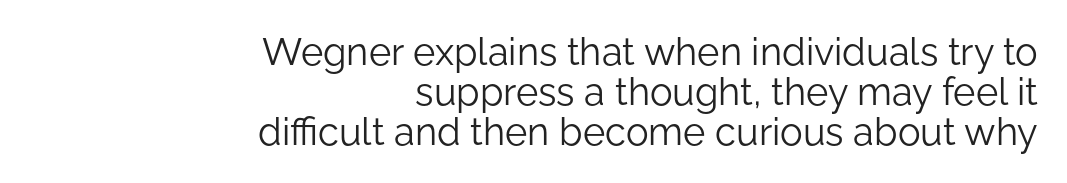
The image shows 38 px light sans-serif type, upright; set right-aligned, tight line spacing (1.05x), normal letter spacing, not underlined; low stroke contrast and a medium x-height.
